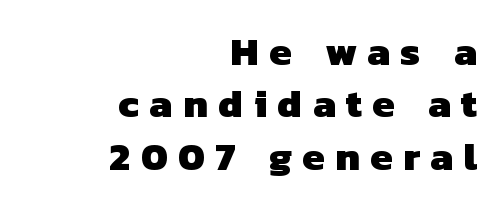
Line spacing here is normal. These lines are rendered in a variable-pitch font. Notice how thick the strokes are: this is what a full bold looks like. The face used here is a sans, in the tradition of grotesques and geometrics. The lines in this sample share a right terminus and differ only in where they begin.
